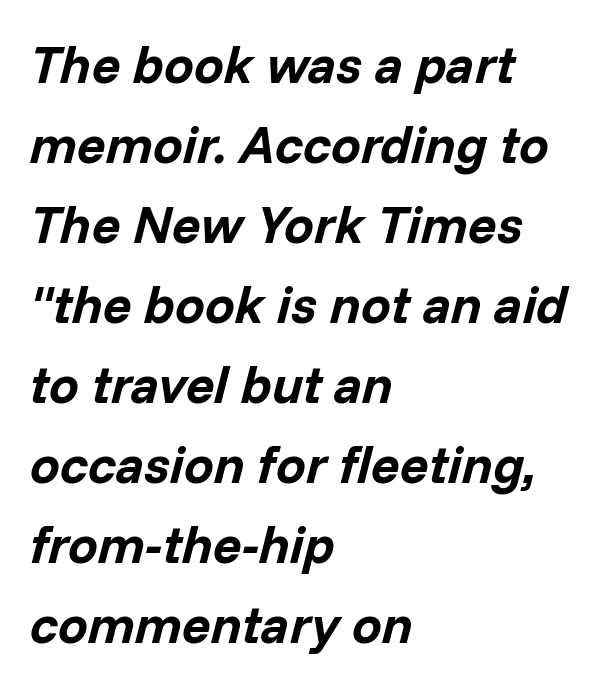
Q: Is the text bold? A: Yes.
Q: Is the text italic (slanted)? A: Yes, it leans right by about 14 degrees.
Q: Is the text underlined? A: No.
Q: How is the paragraph aligned? A: Left-aligned.
Q: Is the spacing between letters normal or unusually wide? A: Normal.
Q: Is the spacing between lines tight, normal or loose? A: Normal.
Q: Width (condensed, normal, or wide)? A: Normal.
Q: Stroke contrast? A: Low.
Q: x-height? A: Medium.
Q: Monospaced? A: No.
